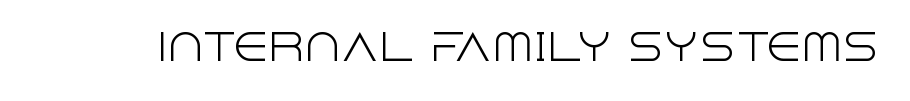
Between one letter and the next there's only the usual sliver of space. This sample has the flowing, uneven cadence of proportional lettering. Every stem runs plumb, perpendicular to the baseline. I'd call this a sans setting — the letters go barefoot. Only glyphs here, with clear space below each row.
